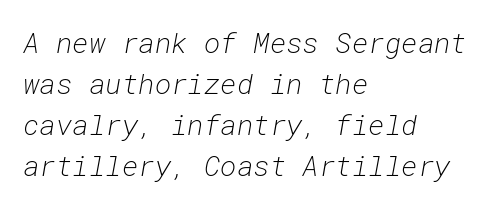
Q: Is the text bold? A: No.
Q: Is the text italic (slanted)? A: Yes, it leans right by about 10 degrees.
Q: Is the text underlined? A: No.
Q: How is the paragraph aligned? A: Left-aligned.
Q: Is the spacing between letters normal or unusually wide? A: Normal.
Q: Is the spacing between lines tight, normal or loose? A: Normal.
Q: Width (condensed, normal, or wide)? A: Normal.
Q: Stroke contrast? A: Low.
Q: x-height? A: Medium.
Q: Monospaced? A: Yes.
